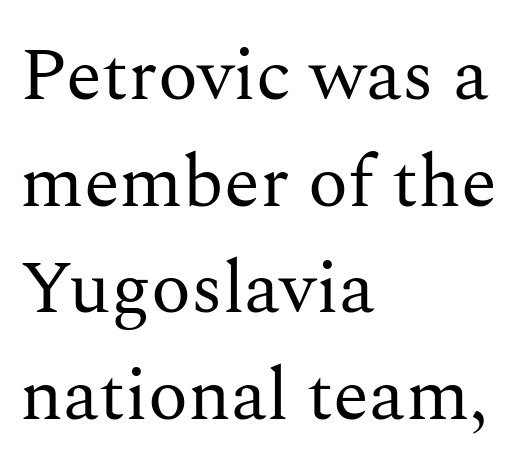
{"serif": "yes", "italic": "no", "bold": "no", "weight": "regular", "width": "normal", "stroke_contrast": "medium", "x_height": "medium", "monospaced": "no", "underline": "no", "align": "left", "line_spacing": "normal", "line_spacing_ratio": 1.44, "letter_spacing": "normal", "letter_spacing_em": 0.0, "glyph_px": 74}
